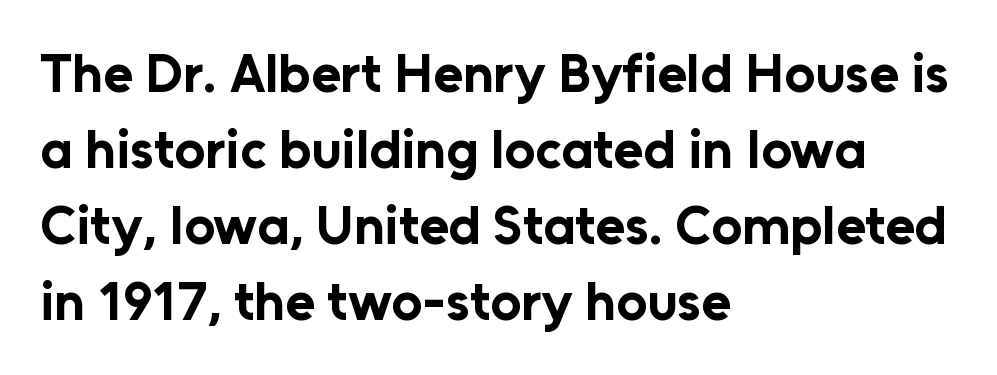
{"serif": "no", "italic": "no", "bold": "yes", "weight": "bold", "width": "normal", "stroke_contrast": "low", "x_height": "medium", "monospaced": "no", "underline": "no", "align": "left", "line_spacing": "normal", "line_spacing_ratio": 1.41, "letter_spacing": "normal", "letter_spacing_em": 0.0, "glyph_px": 54}
